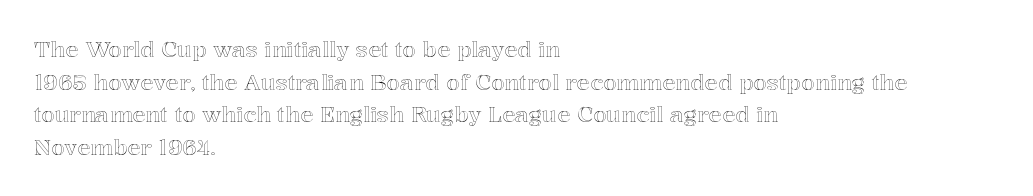
The image shows 22 px text type, upright; set left-aligned, normal line spacing (1.48x), normal letter spacing, not underlined.
